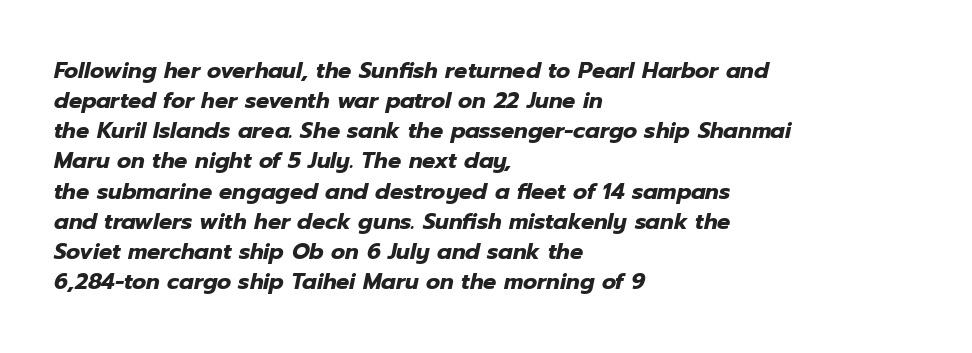
Q: Is the text bold? A: Yes.
Q: Is the text italic (slanted)? A: Yes, it leans right by about 12 degrees.
Q: Is the text underlined? A: No.
Q: How is the paragraph aligned? A: Left-aligned.
Q: Is the spacing between letters normal or unusually wide? A: Normal.
Q: Is the spacing between lines tight, normal or loose? A: Normal.
